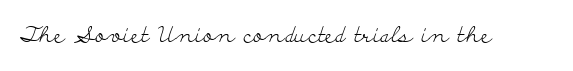
The space directly below the letters is spotless. The line texture is even and compact thanks to regular tracking. These glyphs show unthickened strokes, regular width or finer.
